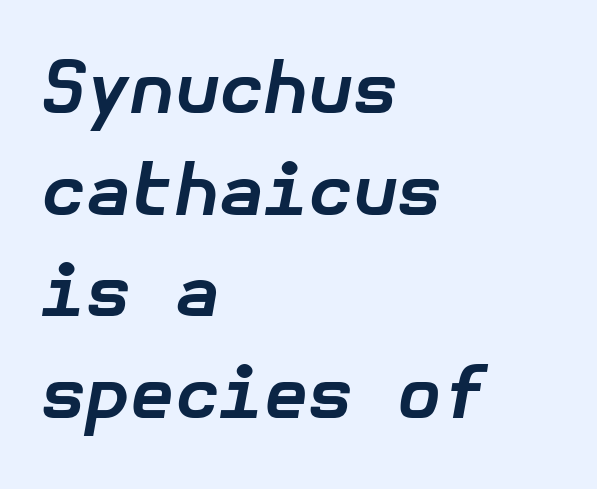
Q: Is the text bold? A: Yes.
Q: Is the text italic (slanted)? A: Yes, it leans right by about 10 degrees.
Q: Is the text underlined? A: No.
Q: How is the paragraph aligned? A: Left-aligned.
Q: Is the spacing between letters normal or unusually wide? A: Normal.
Q: Is the spacing between lines tight, normal or loose? A: Normal.
Q: Width (condensed, normal, or wide)? A: Normal.
Q: Stroke contrast? A: Low.
Q: x-height? A: Medium.
